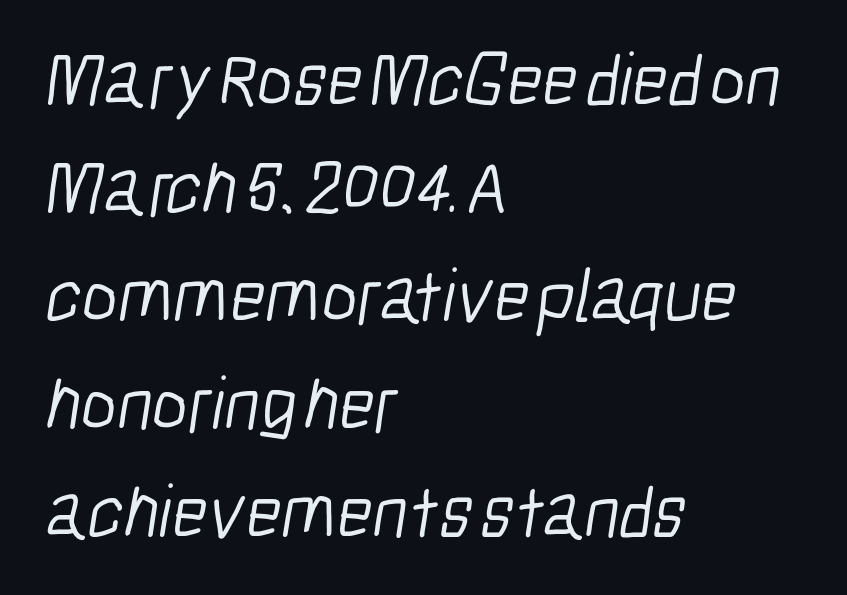
Weight: regular or lighter. The strip under each line holds only bare page. Nothing sits at the stroke ends, so this counts as sans-serif. In terms of letterspacing, this is plain default setting. Line starts are locked; line ends wander.
